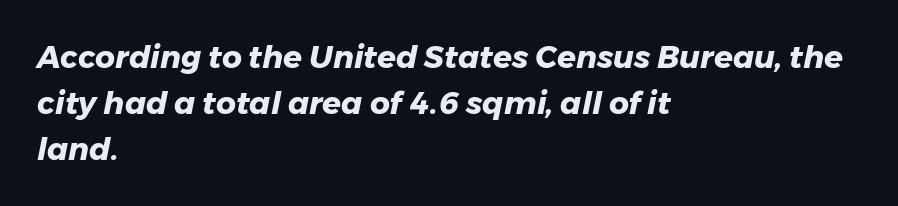
Posture: slanted. Summary of vertical rhythm: regular, with standard interline spacing. Line starts are locked; line ends wander. The letters advance in unequal steps, a hallmark of proportional type. The foot of each line stays bare and open. The typesetting leans heavy: a genuine bold.
